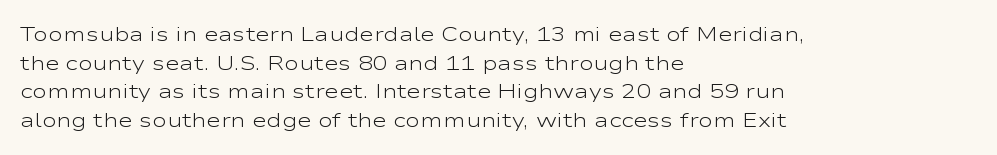
The image shows 20 px text type, upright; set left-aligned, normal line spacing (1.43x), normal letter spacing, not underlined.
